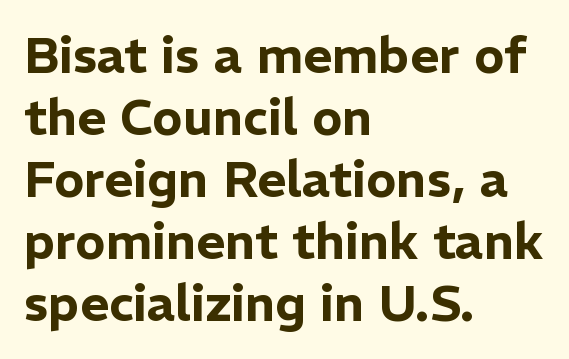
The image shows 50 px sans-serif type, upright; set left-aligned, line spacing 1.24x, normal letter spacing, not underlined; low stroke contrast and a medium x-height.
